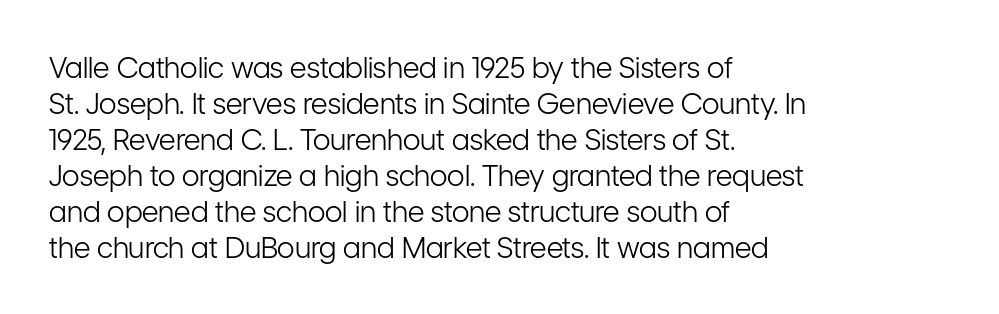
{"serif": "no", "italic": "no", "bold": "no", "weight": "light", "width": "condensed", "stroke_contrast": "low", "x_height": "medium", "monospaced": "no", "underline": "no", "align": "left", "line_spacing_ratio": 1.24, "letter_spacing": "normal", "letter_spacing_em": 0.0, "glyph_px": 29}
